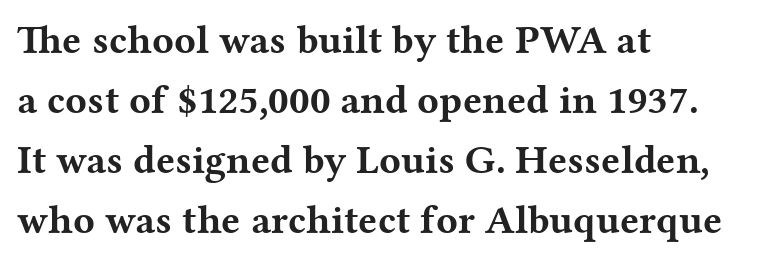
The image shows 40 px bold, wide serif type, upright; set left-aligned, normal line spacing (1.5x), normal letter spacing, not underlined; medium stroke contrast and a medium x-height.
